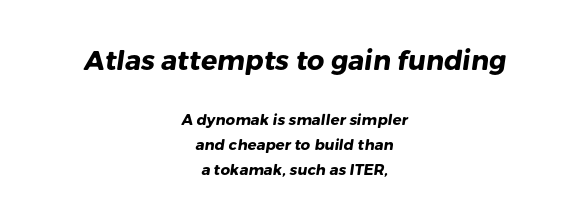
The image shows 27 px bold type; set centered, normal line spacing (1.68x), normal letter spacing, not underlined; the first (top) block is 1.8x larger.
